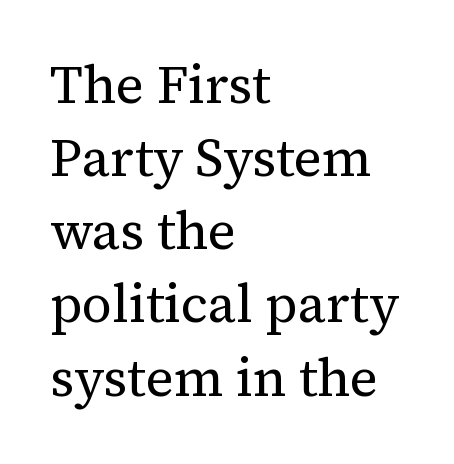
{"serif": "yes", "italic": "no", "bold": "no", "weight": "regular", "width": "normal", "stroke_contrast": "medium", "x_height": "medium", "monospaced": "no", "underline": "no", "align": "left", "line_spacing": "normal", "line_spacing_ratio": 1.38, "letter_spacing": "normal", "letter_spacing_em": 0.0, "glyph_px": 53}
